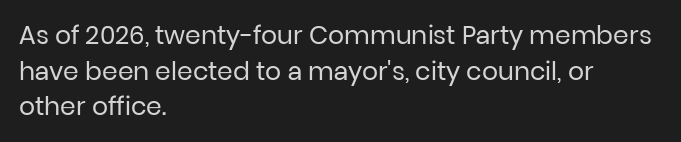
No word sits above an underline. These lines stack with their left ends in a neat column. The line-height multiplier appears to be the usual default. Ordinary non-slanted type is in use. Students, note that the glyphs here touch the page at normal intervals.
